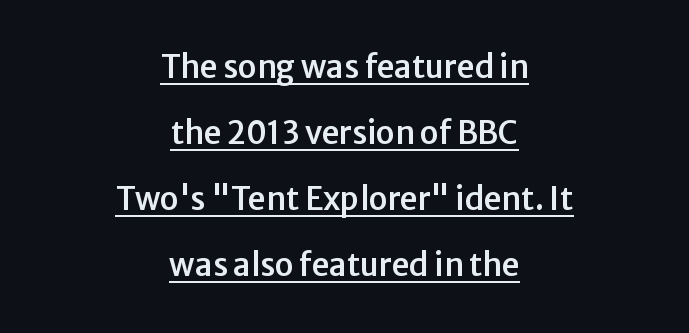
Q: Is the text italic (slanted)? A: No, it is upright.
Q: Is the typeface a serif or a sans-serif typeface? A: Sans-serif.
Q: Is the text underlined? A: Yes.
Q: How is the paragraph aligned? A: Centered.
Q: Is the spacing between letters normal or unusually wide? A: Normal.
Q: Is the spacing between lines tight, normal or loose? A: Loose.
Q: Width (condensed, normal, or wide)? A: Normal.
Q: Stroke contrast? A: Low.
Q: x-height? A: Medium.
Q: Monospaced? A: No.
